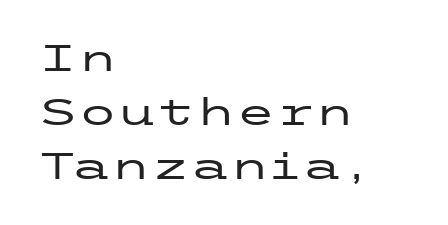
Q: Is the text italic (slanted)? A: No, it is upright.
Q: Is the typeface a serif or a sans-serif typeface? A: Sans-serif.
Q: Is the text underlined? A: No.
Q: How is the paragraph aligned? A: Left-aligned.
Q: Is the spacing between letters normal or unusually wide? A: Normal.
Q: Is the spacing between lines tight, normal or loose? A: Normal.
Q: Width (condensed, normal, or wide)? A: Wide.
Q: Stroke contrast? A: Low.
Q: x-height? A: Medium.
